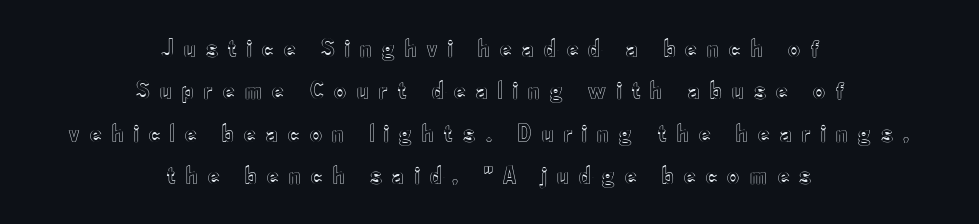
Q: Is the text italic (slanted)? A: No, it is upright.
Q: Is the text underlined? A: No.
Q: How is the paragraph aligned? A: Centered.
Q: Is the spacing between letters normal or unusually wide? A: Unusually wide.
Q: Is the spacing between lines tight, normal or loose? A: Normal.
